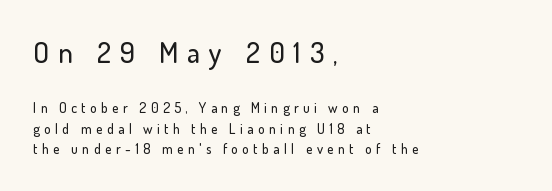
{"serif": "no", "italic": "no", "width": "normal", "stroke_contrast": "low", "x_height": "small", "monospaced": "no", "underline": "no", "align": "left", "line_spacing": "normal", "line_spacing_ratio": 1.45, "letter_spacing": "wide", "letter_spacing_em": 0.31, "larger_block": "first", "size_ratio": 2.07, "glyph_px": 29}
